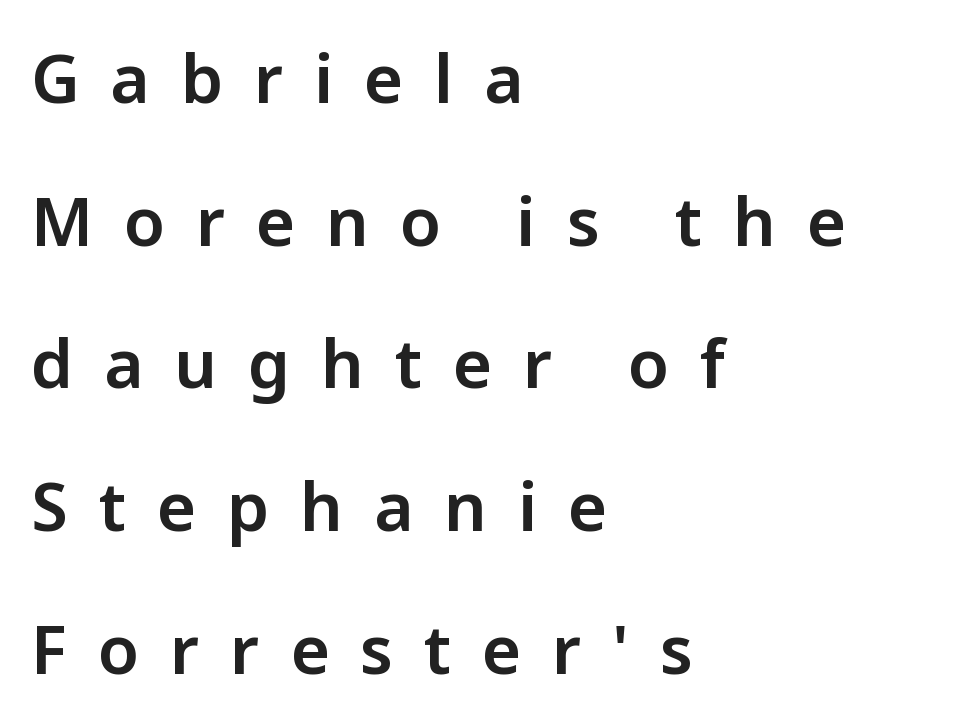
The image shows 67 px sans-serif type, upright; set left-aligned, loose line spacing (2.13x), unusually wide letter spacing (+0.46 em), not underlined; low stroke contrast and a medium x-height.
